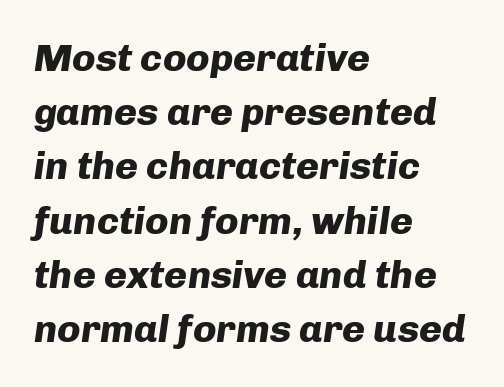
Q: Is the text bold? A: Yes.
Q: Is the text italic (slanted)? A: Yes, it leans right by about 8 degrees.
Q: Is the text underlined? A: No.
Q: How is the paragraph aligned? A: Left-aligned.
Q: Is the spacing between letters normal or unusually wide? A: Normal.
Q: Is the spacing between lines tight, normal or loose? A: Normal.
Q: Width (condensed, normal, or wide)? A: Normal.
Q: Stroke contrast? A: Low.
Q: x-height? A: Medium.
Q: Monospaced? A: No.
